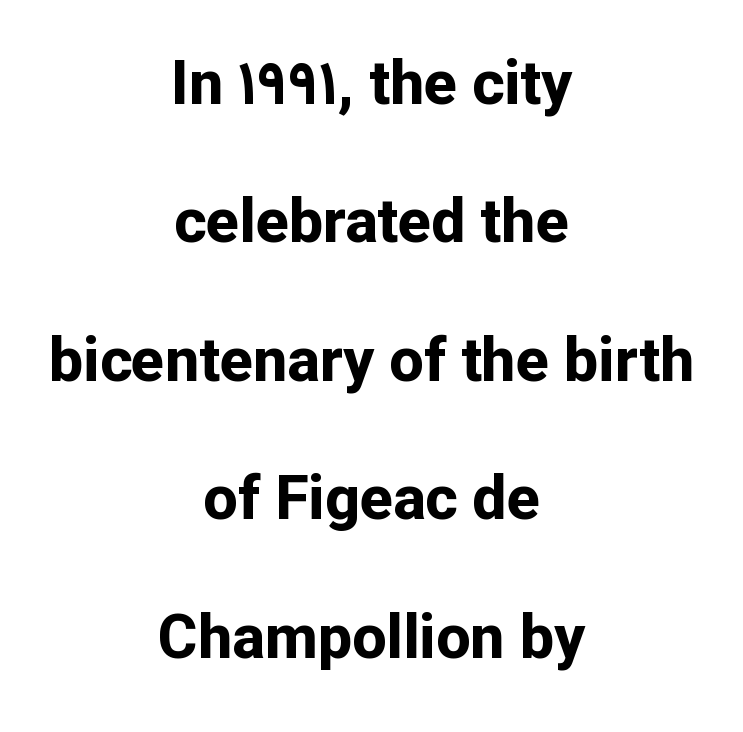
The image shows 61 px bold sans-serif type, upright; set centered, loose line spacing (2.27x), normal letter spacing, not underlined; low stroke contrast and a medium x-height.
